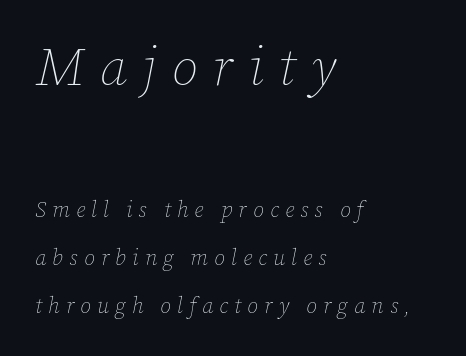
Honestly, the letter spacing is so wide it's the main thing you notice. Each line starts at the same left margin while the right side varies. The letters look calm and open, with moderate or lighter stems. Glance below the letters and you will spot only blank space. Honestly, the rows look like they've been pulled way apart.
